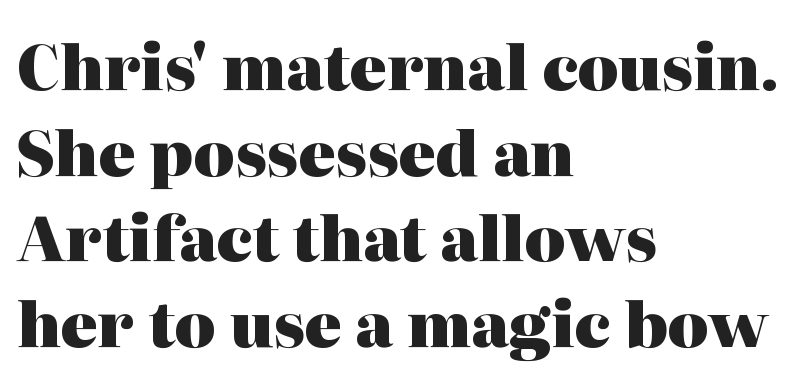
{"serif": "yes", "italic": "no", "bold": "yes", "weight": "heavy", "width": "normal", "stroke_contrast": "high", "x_height": "medium", "monospaced": "no", "underline": "no", "align": "left", "line_spacing": "normal", "line_spacing_ratio": 1.38, "letter_spacing": "normal", "letter_spacing_em": 0.0, "glyph_px": 62}
